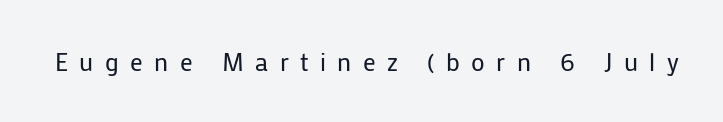
{"italic": "no", "bold": "no", "underline": "no", "letter_spacing": "wide", "letter_spacing_em": 0.46, "glyph_px": 25}
